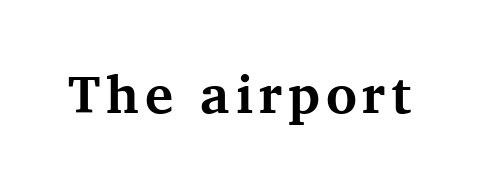
{"serif": "yes", "italic": "no", "bold": "yes", "weight": "bold", "width": "normal", "stroke_contrast": "medium", "x_height": "medium", "monospaced": "no", "underline": "no", "glyph_px": 53}
